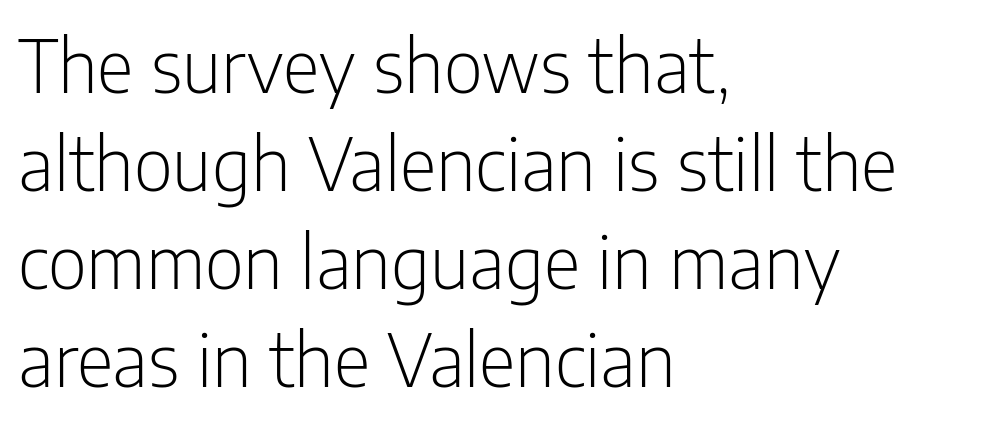
{"serif": "no", "italic": "no", "bold": "no", "weight": "light", "width": "condensed", "stroke_contrast": "low", "x_height": "medium", "monospaced": "no", "underline": "no", "align": "left", "line_spacing": "normal", "line_spacing_ratio": 1.36, "letter_spacing": "normal", "letter_spacing_em": 0.0, "glyph_px": 72}
